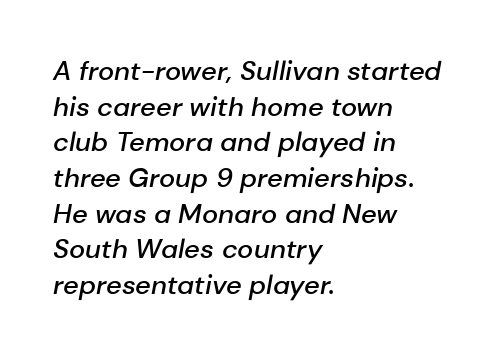
The image shows 27 px text type, italic (leaning right); set left-aligned, normal line spacing (1.32x), normal letter spacing, not underlined.
